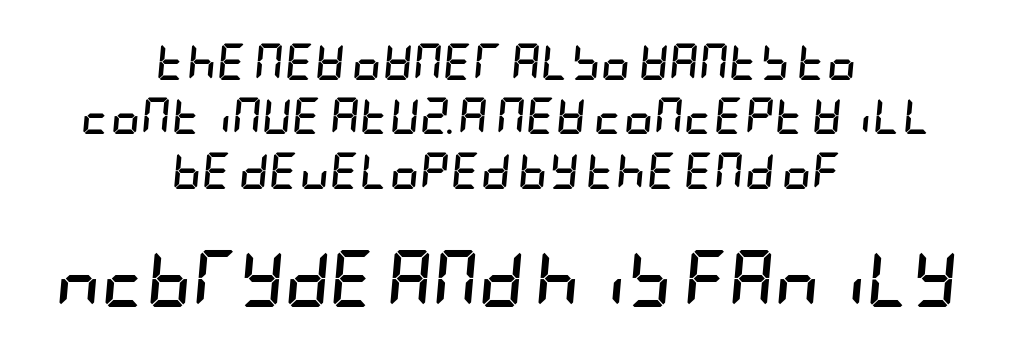
{"italic": "yes", "lean": "right", "slant_degrees": 5, "bold": "yes", "weight": "semibold", "width": "condensed", "stroke_contrast": "low", "x_height": "large", "underline": "no", "align": "center", "line_spacing": "normal", "line_spacing_ratio": 1.47, "letter_spacing": "normal", "letter_spacing_em": 0.0, "larger_block": "second", "size_ratio": 1.51, "glyph_px": 56}
